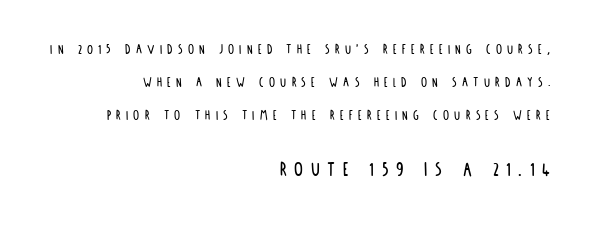
Letter spacing: wide. In terms of posture, this sample is upright. Alignment: flush right. Check the space under the baseline: it is left empty. Scale increases going downward across the two blocks.
